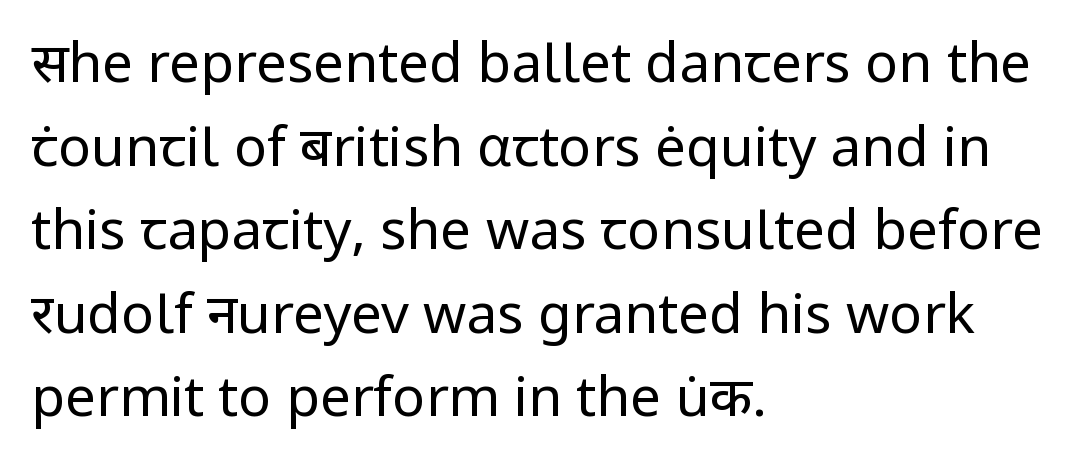
{"serif": "no", "italic": "no", "bold": "no", "weight": "regular", "width": "normal", "stroke_contrast": "low", "x_height": "medium", "monospaced": "no", "underline": "no", "align": "left", "line_spacing": "normal", "line_spacing_ratio": 1.52, "letter_spacing": "normal", "letter_spacing_em": 0.0, "glyph_px": 55}
